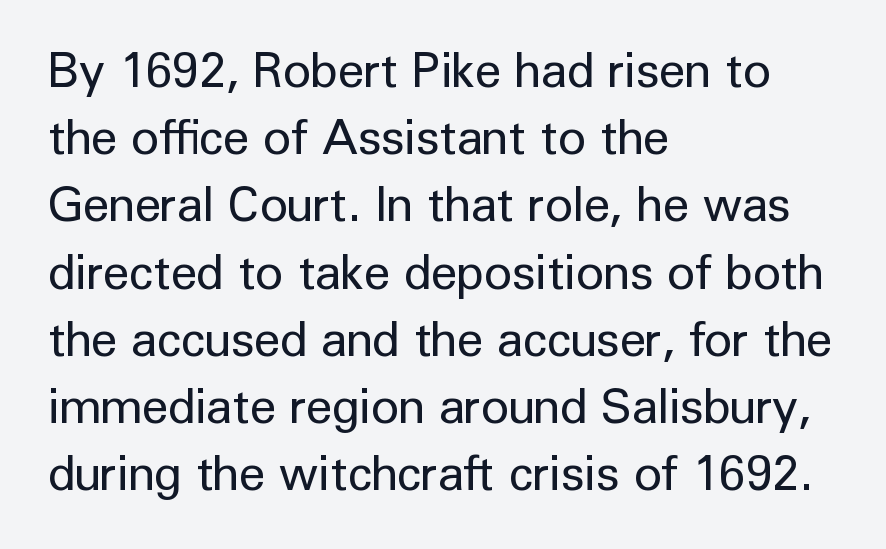
Q: Is the text bold? A: No.
Q: Is the text italic (slanted)? A: No, it is upright.
Q: Is the typeface a serif or a sans-serif typeface? A: Sans-serif.
Q: Is the text underlined? A: No.
Q: How is the paragraph aligned? A: Left-aligned.
Q: Is the spacing between letters normal or unusually wide? A: Normal.
Q: Is the spacing between lines tight, normal or loose? A: Normal.
Q: Width (condensed, normal, or wide)? A: Normal.
Q: Stroke contrast? A: Low.
Q: x-height? A: Medium.
Q: Monospaced? A: No.
